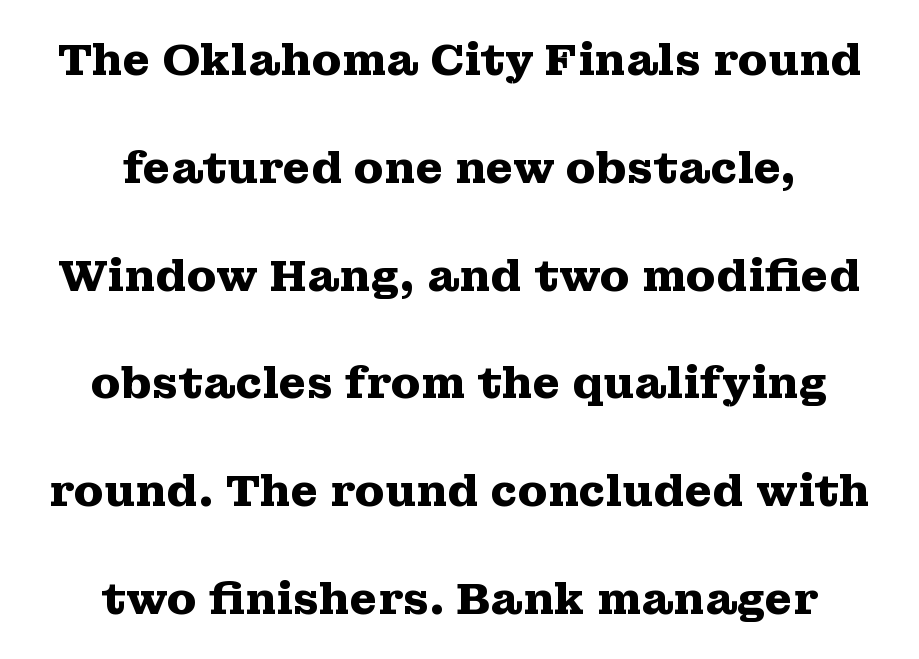
Q: Is the text bold? A: Yes.
Q: Is the text italic (slanted)? A: No, it is upright.
Q: Is the typeface a serif or a sans-serif typeface? A: Serif.
Q: Is the text underlined? A: No.
Q: How is the paragraph aligned? A: Centered.
Q: Is the spacing between letters normal or unusually wide? A: Normal.
Q: Is the spacing between lines tight, normal or loose? A: Loose.
Q: Width (condensed, normal, or wide)? A: Wide.
Q: Stroke contrast? A: Medium.
Q: x-height? A: Medium.
Q: Monospaced? A: No.
